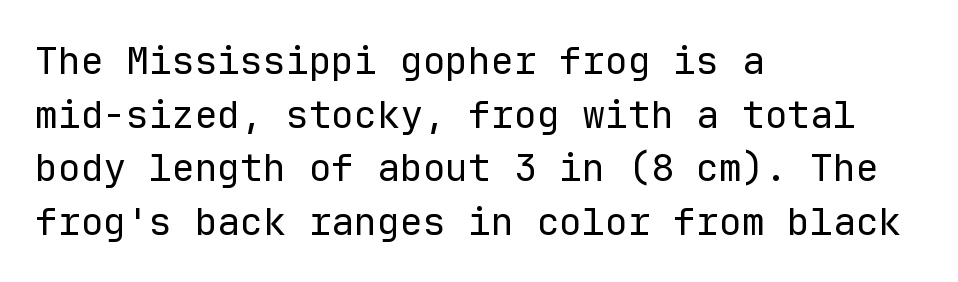
Compared with typical paragraphs, the rows here are spaced about the same. Unlike italic type, these characters show no tilt at all. In terms of letterform style, serifs are entirely absent. This rendering uses left alignment, leaving the right contour irregular. The rendering uses typewriter-style spacing with identical character cells. Summary of weight: not heavy and not bold.
